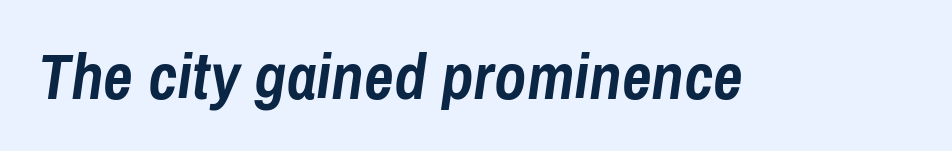
{"italic": "yes", "lean": "right", "slant_degrees": 8, "bold": "yes", "weight": "semibold", "width": "condensed", "stroke_contrast": "low", "x_height": "medium", "monospaced": "no", "underline": "no", "letter_spacing": "normal", "letter_spacing_em": 0.0, "glyph_px": 65}
